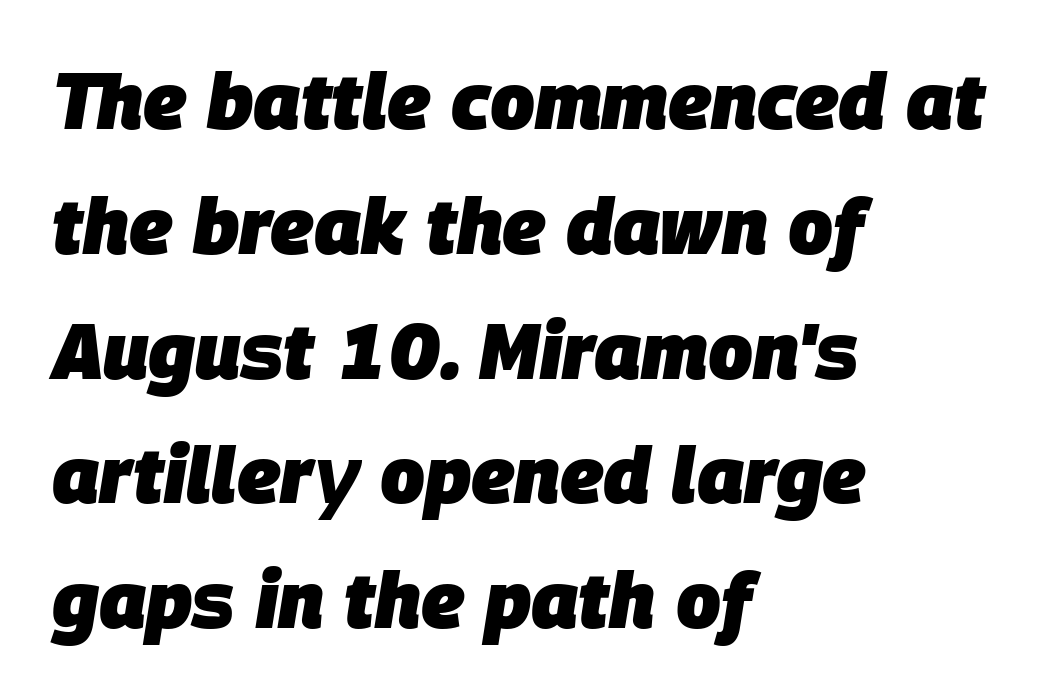
{"italic": "yes", "lean": "right", "slant_degrees": 9, "bold": "yes", "weight": "heavy", "width": "normal", "stroke_contrast": "low", "x_height": "large", "monospaced": "no", "underline": "no", "align": "left", "line_spacing": "normal", "line_spacing_ratio": 1.58, "letter_spacing": "normal", "letter_spacing_em": 0.0, "glyph_px": 79}
